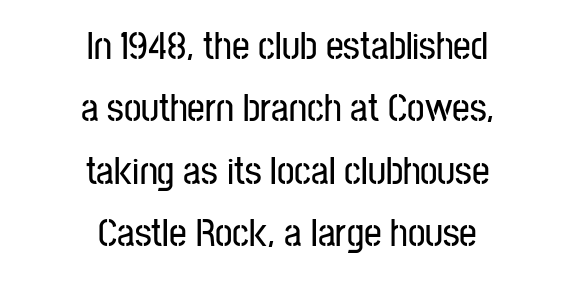
{"serif": "no", "italic": "no", "width": "condensed", "stroke_contrast": "low", "x_height": "medium", "monospaced": "no", "underline": "no", "align": "center", "line_spacing": "normal", "line_spacing_ratio": 1.6, "letter_spacing": "normal", "letter_spacing_em": 0.0, "glyph_px": 39}
